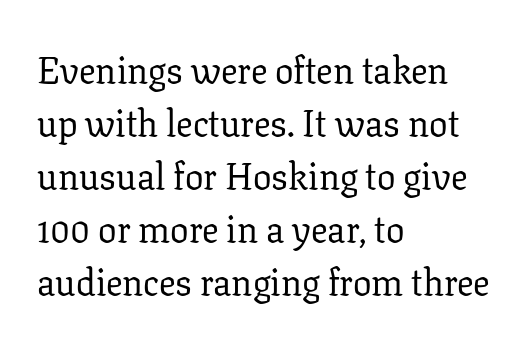
{"serif": "yes", "italic": "no", "bold": "no", "weight": "regular", "width": "normal", "stroke_contrast": "low", "x_height": "medium", "monospaced": "no", "underline": "no", "align": "left", "line_spacing": "normal", "line_spacing_ratio": 1.43, "letter_spacing": "normal", "letter_spacing_em": 0.0, "glyph_px": 37}
